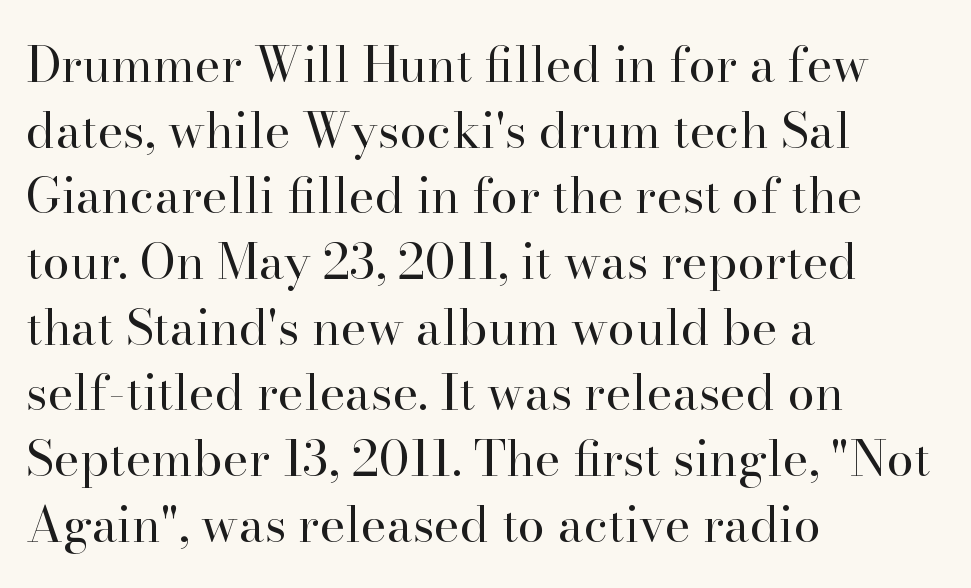
Q: Is the text bold? A: No.
Q: Is the text italic (slanted)? A: No, it is upright.
Q: Is the typeface a serif or a sans-serif typeface? A: Serif.
Q: Is the text underlined? A: No.
Q: How is the paragraph aligned? A: Left-aligned.
Q: Is the spacing between letters normal or unusually wide? A: Normal.
Q: Is the spacing between lines tight, normal or loose? A: Normal.
Q: Width (condensed, normal, or wide)? A: Normal.
Q: Stroke contrast? A: High.
Q: x-height? A: Small.
Q: Monospaced? A: No.
